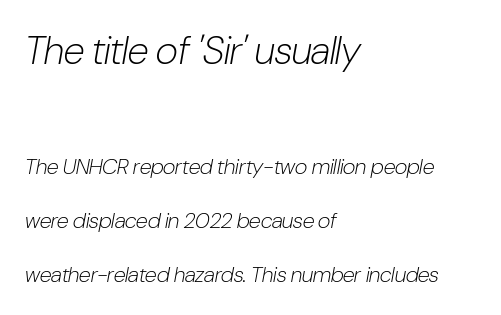
Q: Is the text bold? A: No.
Q: Is the text italic (slanted)? A: Yes, it leans right by about 10 degrees.
Q: Is the text underlined? A: No.
Q: How is the paragraph aligned? A: Left-aligned.
Q: Is the spacing between letters normal or unusually wide? A: Normal.
Q: Is the spacing between lines tight, normal or loose? A: Loose.
Q: Which block of text is set in a larger size, the first (top) or the second (bottom)? A: The first (top) one.
Q: Width (condensed, normal, or wide)? A: Condensed.
Q: Stroke contrast? A: Low.
Q: x-height? A: Medium.
Q: Monospaced? A: No.
